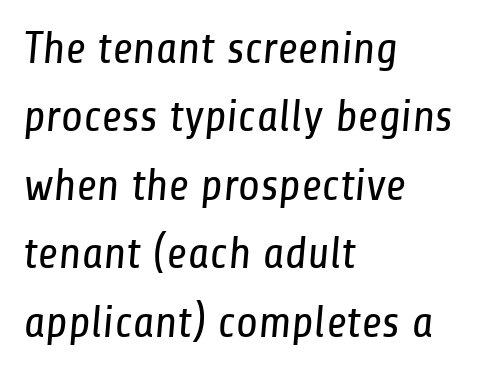
{"serif": "no", "bold": "no", "weight": "regular", "width": "condensed", "stroke_contrast": "low", "x_height": "medium", "monospaced": "no", "underline": "no", "align": "left", "line_spacing": "normal", "line_spacing_ratio": 1.52, "letter_spacing": "normal", "letter_spacing_em": 0.0, "glyph_px": 45}
